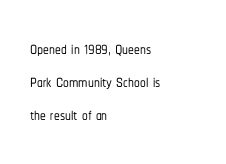
The image shows 23 px text type, upright; set left-aligned, normal line spacing (1.43x), normal letter spacing, not underlined.
